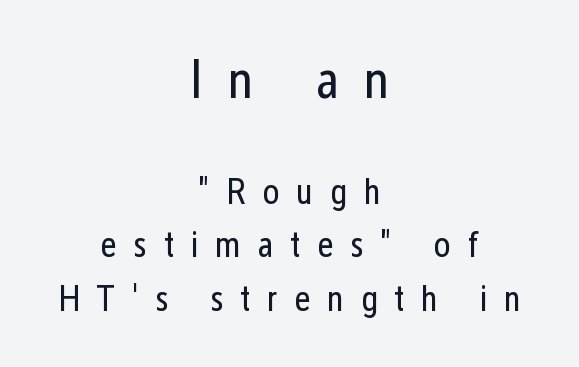
Q: Is the text bold? A: No.
Q: Is the text italic (slanted)? A: No, it is upright.
Q: Is the typeface a serif or a sans-serif typeface? A: Sans-serif.
Q: Is the text underlined? A: No.
Q: How is the paragraph aligned? A: Centered.
Q: Is the spacing between letters normal or unusually wide? A: Unusually wide.
Q: Is the spacing between lines tight, normal or loose? A: Normal.
Q: Which block of text is set in a larger size, the first (top) or the second (bottom)? A: The first (top) one.
Q: Width (condensed, normal, or wide)? A: Condensed.
Q: Stroke contrast? A: Low.
Q: x-height? A: Medium.
Q: Monospaced? A: No.
